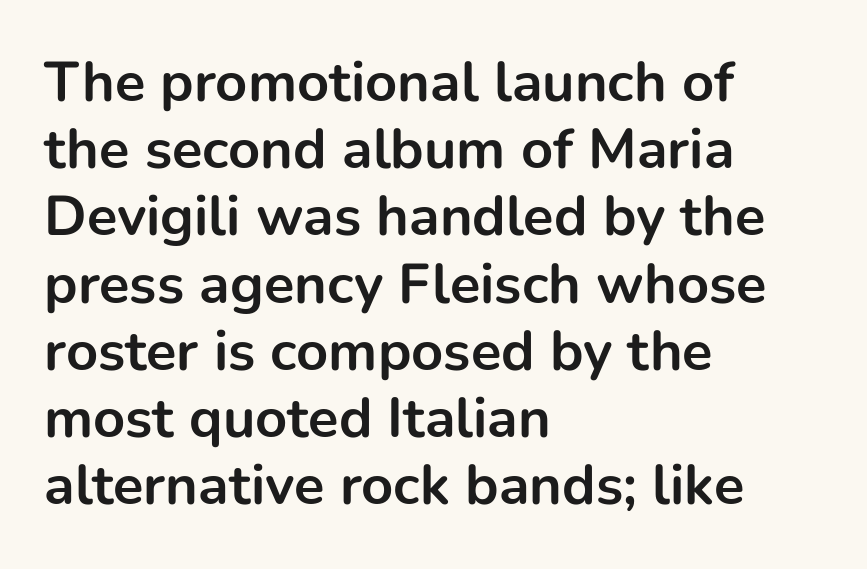
Character widths vary here, with narrow letters taking less room than wide ones. The gaps between neighbouring characters are ordinary and unremarkable. The font is running at its bold setting. Serif or sans? Sans — the stroke terminals are bare. Posture: vertical. Quick note: underline off.
